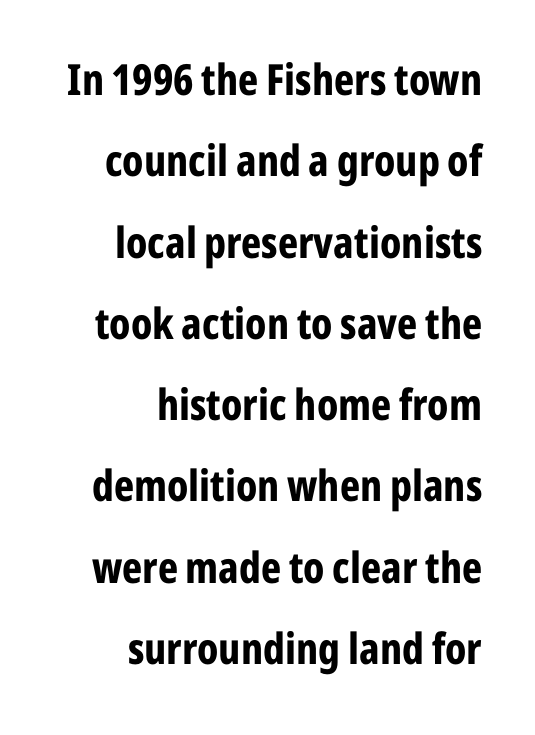
Q: Is the text bold? A: Yes.
Q: Is the text italic (slanted)? A: No, it is upright.
Q: Is the typeface a serif or a sans-serif typeface? A: Sans-serif.
Q: Is the text underlined? A: No.
Q: How is the paragraph aligned? A: Right-aligned.
Q: Is the spacing between letters normal or unusually wide? A: Normal.
Q: Width (condensed, normal, or wide)? A: Condensed.
Q: Stroke contrast? A: Low.
Q: x-height? A: Medium.
Q: Monospaced? A: No.
